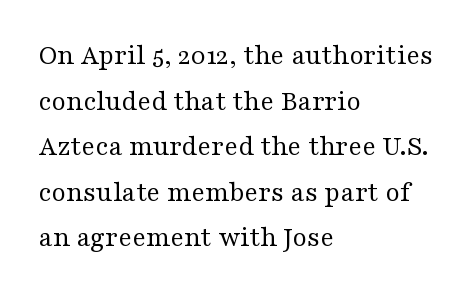
Type without underlining. The compositor pushed each line to the left boundary. Notice how the stems are strictly vertical — no italics here. Unbolded letterforms with no extra heft.
